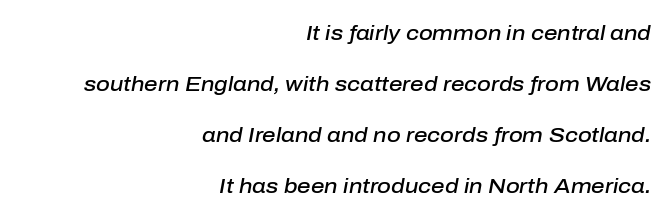
The image shows 21 px text type, italic (leaning right); set right-aligned, loose line spacing (2.43x), normal letter spacing, not underlined.
